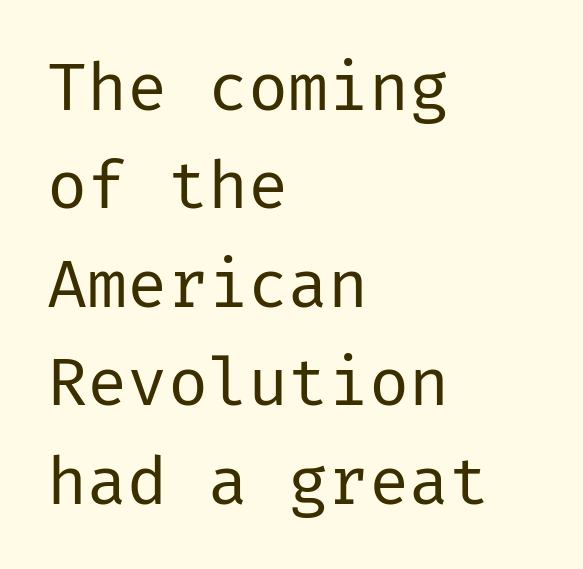
Q: Is the text bold? A: No.
Q: Is the text italic (slanted)? A: No, it is upright.
Q: Is the typeface a serif or a sans-serif typeface? A: Sans-serif.
Q: Is the text underlined? A: No.
Q: How is the paragraph aligned? A: Left-aligned.
Q: Is the spacing between letters normal or unusually wide? A: Normal.
Q: Is the spacing between lines tight, normal or loose? A: Normal.
Q: Width (condensed, normal, or wide)? A: Normal.
Q: Stroke contrast? A: Low.
Q: x-height? A: Medium.
